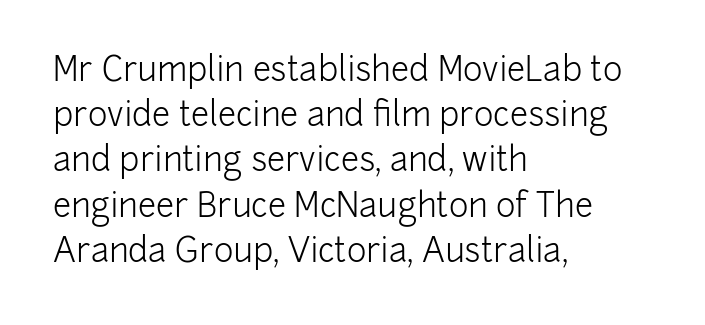
{"serif": "no", "italic": "no", "bold": "no", "weight": "light", "width": "normal", "stroke_contrast": "low", "x_height": "medium", "monospaced": "no", "underline": "no", "align": "left", "line_spacing": "normal", "line_spacing_ratio": 1.37, "letter_spacing": "normal", "letter_spacing_em": 0.0, "glyph_px": 33}
